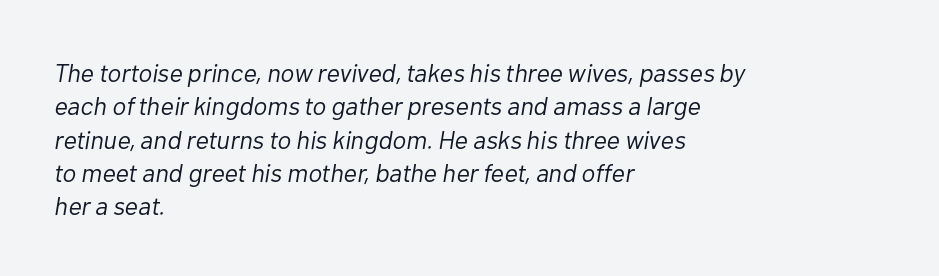
Decoration check: the copy has no underline. Regular leading. Leftover space on each line is placed entirely after the last word. Standard letterfit; no display-style spreading of the glyphs. The axis of the letterforms is tilted away from vertical.
